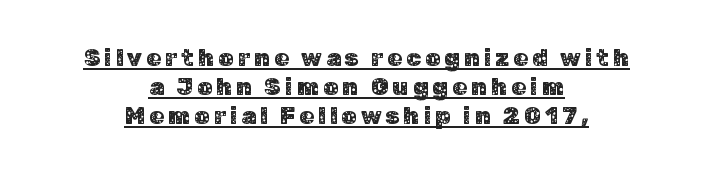
Q: Is the text italic (slanted)? A: No, it is upright.
Q: Is the text underlined? A: Yes.
Q: How is the paragraph aligned? A: Centered.
